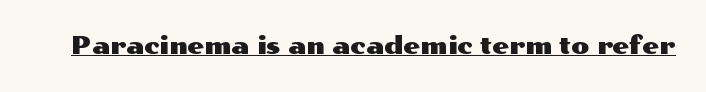
Default kerning and tracking; the words read as compact shapes. Notice how the stems are strictly vertical — no italics here. The glyphs are accompanied by a horizontal stroke just below them.
